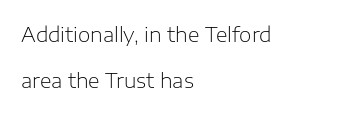
{"italic": "no", "bold": "no", "underline": "no", "align": "left", "line_spacing": "loose", "line_spacing_ratio": 2.31, "letter_spacing": "normal", "letter_spacing_em": 0.0, "glyph_px": 20}
